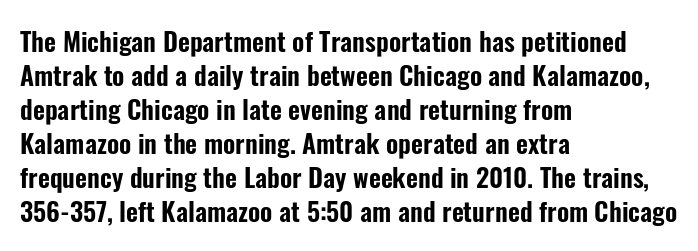
The passage is arranged the way most books set body copy — flush left. This is roman type, the default non-slanted kind. The rows are spaced the way most documents space them. The letterforms sit shoulder to shoulder at normal distance. Honestly, there is no underline to notice here at all.
